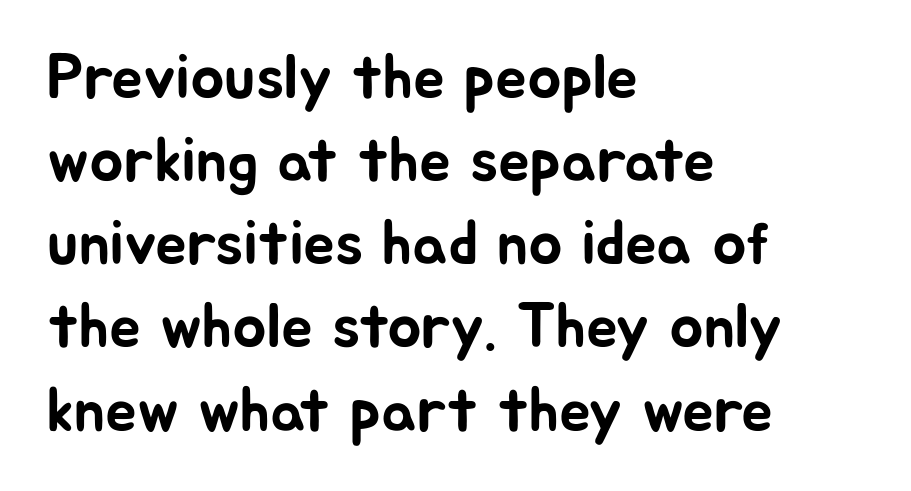
Here the designer chose a conventional face with non-uniform glyph widths. Look at the tracking — it's just the regular setting, nothing added. Notice how the passage keeps a crisp vertical edge on the left only. Vertical strokes here are truly vertical. No word sits above an underline. Leading: standard.
